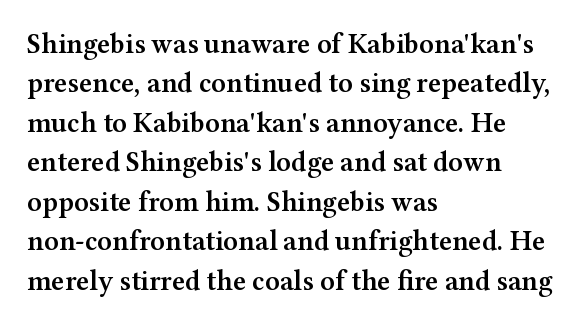
{"serif": "yes", "italic": "no", "bold": "semi", "weight": "semibold", "width": "wide", "stroke_contrast": "medium", "x_height": "medium", "monospaced": "no", "underline": "no", "align": "left", "line_spacing": "normal", "line_spacing_ratio": 1.41, "letter_spacing": "normal", "letter_spacing_em": 0.0, "glyph_px": 28}
